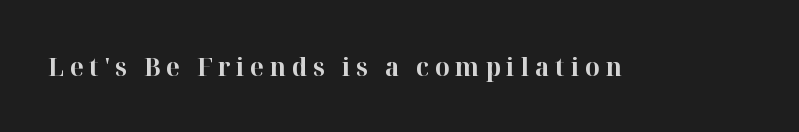
A dark, heavy texture on the line: the type is bold. The face used here is rendered with a markedly widened letterfit. Clear beneath every line of the passage. No italicization has been applied; the sample stays upright.
